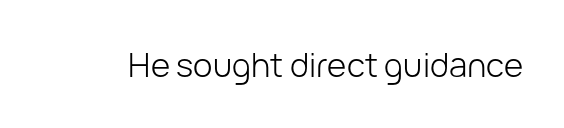
{"serif": "no", "italic": "no", "bold": "no", "weight": "light", "width": "normal", "stroke_contrast": "low", "x_height": "medium", "monospaced": "no", "underline": "no", "letter_spacing": "normal", "letter_spacing_em": 0.0, "glyph_px": 33}
